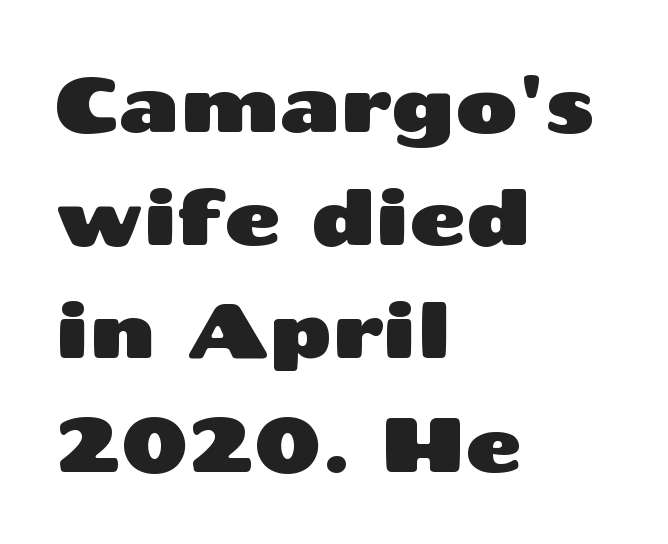
The image shows 77 px wide sans-serif type, upright; set left-aligned, normal line spacing (1.47x), normal letter spacing, not underlined; medium stroke contrast and a medium x-height.
